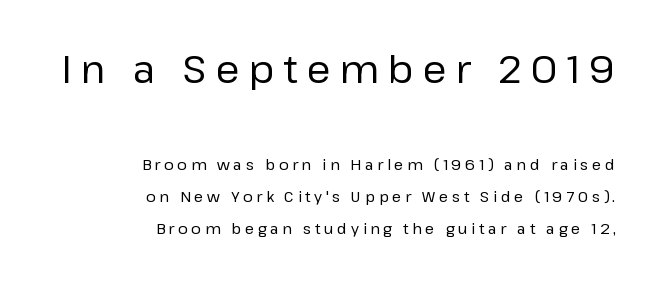
Q: Is the text bold? A: No.
Q: Is the text italic (slanted)? A: No, it is upright.
Q: Is the typeface a serif or a sans-serif typeface? A: Sans-serif.
Q: Is the text underlined? A: No.
Q: How is the paragraph aligned? A: Right-aligned.
Q: Is the spacing between letters normal or unusually wide? A: Unusually wide.
Q: Is the spacing between lines tight, normal or loose? A: Loose.
Q: Which block of text is set in a larger size, the first (top) or the second (bottom)? A: The first (top) one.
Q: Width (condensed, normal, or wide)? A: Normal.
Q: Stroke contrast? A: Low.
Q: x-height? A: Medium.
Q: Monospaced? A: No.
